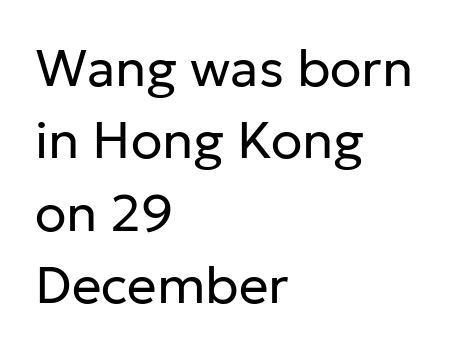
{"serif": "no", "italic": "no", "bold": "no", "weight": "regular", "width": "normal", "stroke_contrast": "low", "x_height": "medium", "monospaced": "no", "underline": "no", "align": "left", "line_spacing": "normal", "line_spacing_ratio": 1.39, "letter_spacing": "normal", "letter_spacing_em": 0.0, "glyph_px": 52}
